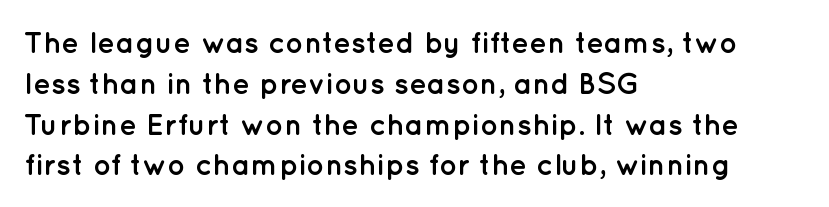
{"serif": "no", "italic": "no", "bold": "yes", "weight": "semibold", "width": "normal", "stroke_contrast": "low", "x_height": "medium", "monospaced": "no", "underline": "no", "align": "left", "line_spacing": "normal", "line_spacing_ratio": 1.36, "letter_spacing": "normal", "letter_spacing_em": 0.0, "glyph_px": 30}
